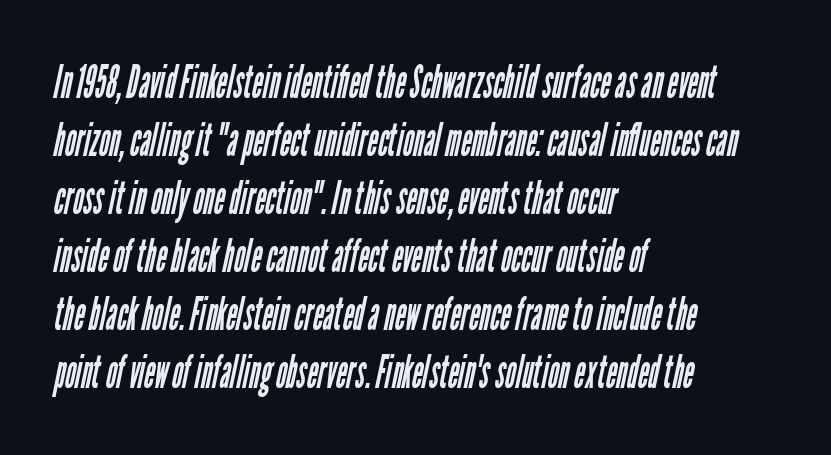
{"serif": "no", "bold": "no", "weight": "regular", "width": "condensed", "stroke_contrast": "low", "x_height": "medium", "monospaced": "no", "underline": "no", "align": "left", "line_spacing": "normal", "line_spacing_ratio": 1.26, "letter_spacing": "normal", "letter_spacing_em": 0.0, "glyph_px": 46}
